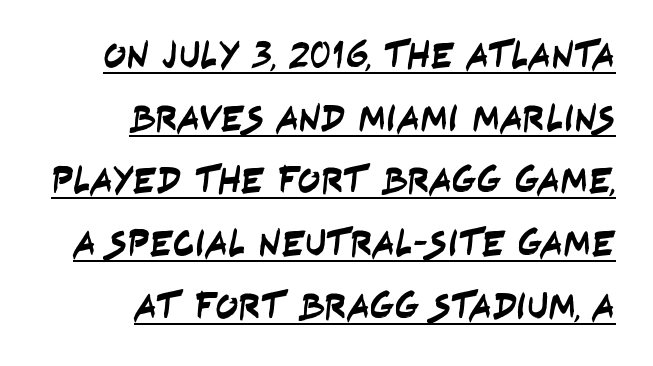
Q: Is the typeface a serif or a sans-serif typeface? A: Sans-serif.
Q: Is the text underlined? A: Yes.
Q: How is the paragraph aligned? A: Right-aligned.
Q: Is the spacing between letters normal or unusually wide? A: Normal.
Q: Is the spacing between lines tight, normal or loose? A: Normal.
Q: Width (condensed, normal, or wide)? A: Condensed.
Q: Stroke contrast? A: Low.
Q: x-height? A: Large.
Q: Monospaced? A: No.
